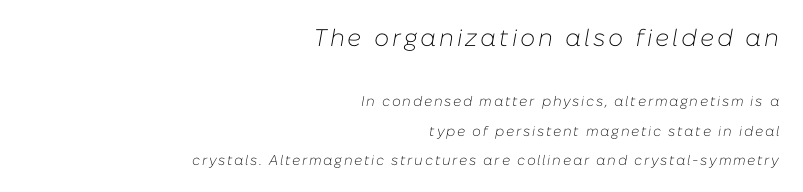
{"italic": "yes", "lean": "right", "slant_degrees": 10, "bold": "no", "underline": "no", "align": "right", "line_spacing": "loose", "line_spacing_ratio": 2.09, "larger_block": "first", "size_ratio": 1.71, "glyph_px": 24}
